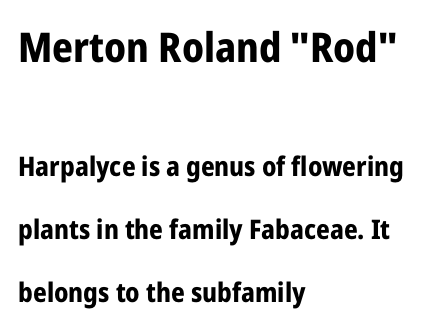
You get the large type first, then a drop to smaller type. Thick stems and heavy bowls — unmistakably bold. These lines are composed in type without serifs. Is the letter spacing exaggerated? No — it looks like the ordinary default. Italic: no, the glyphs are upright roman.
